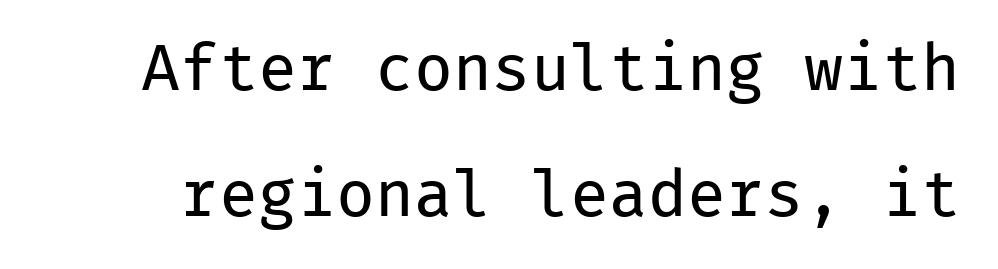
The image shows 65 px regular-weight sans-serif type, upright, monospaced; set loose line spacing (1.94x), normal letter spacing, not underlined; low stroke contrast and a medium x-height.
